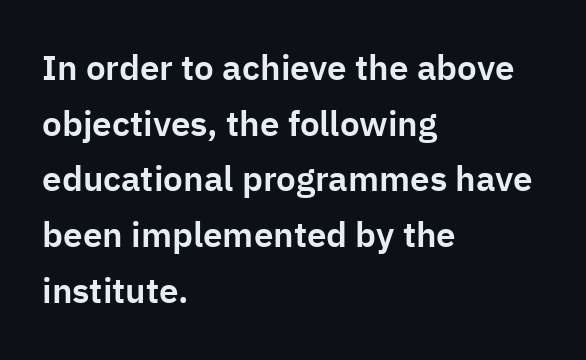
Q: Is the text italic (slanted)? A: No, it is upright.
Q: Is the typeface a serif or a sans-serif typeface? A: Sans-serif.
Q: Is the text underlined? A: No.
Q: How is the paragraph aligned? A: Left-aligned.
Q: Is the spacing between letters normal or unusually wide? A: Normal.
Q: Is the spacing between lines tight, normal or loose? A: Normal.
Q: Width (condensed, normal, or wide)? A: Normal.
Q: Stroke contrast? A: Low.
Q: x-height? A: Medium.
Q: Monospaced? A: No.
